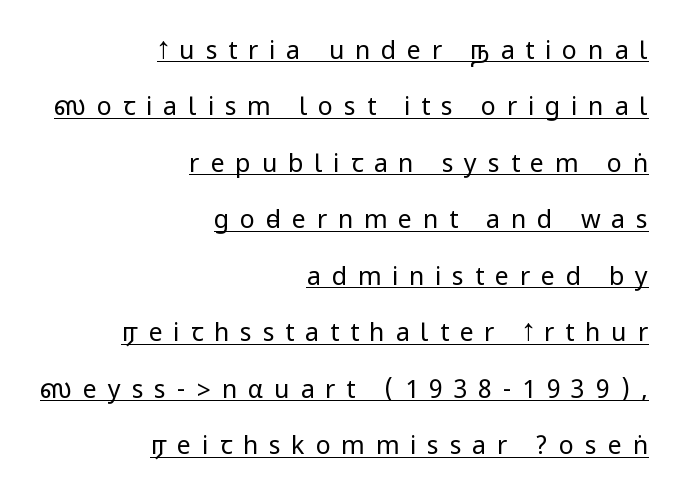
Q: Is the text bold? A: No.
Q: Is the text italic (slanted)? A: No, it is upright.
Q: Is the text underlined? A: Yes.
Q: How is the paragraph aligned? A: Right-aligned.
Q: Is the spacing between letters normal or unusually wide? A: Unusually wide.
Q: Is the spacing between lines tight, normal or loose? A: Loose.
